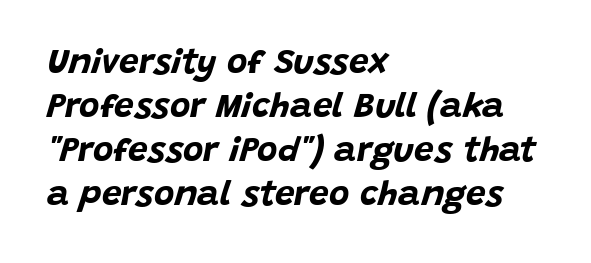
Q: Is the text bold? A: Yes.
Q: Is the text italic (slanted)? A: Yes, it leans right by about 15 degrees.
Q: Is the text underlined? A: No.
Q: How is the paragraph aligned? A: Left-aligned.
Q: Is the spacing between letters normal or unusually wide? A: Normal.
Q: Is the spacing between lines tight, normal or loose? A: Normal.
Q: Width (condensed, normal, or wide)? A: Normal.
Q: Stroke contrast? A: Low.
Q: x-height? A: Large.
Q: Monospaced? A: No.
